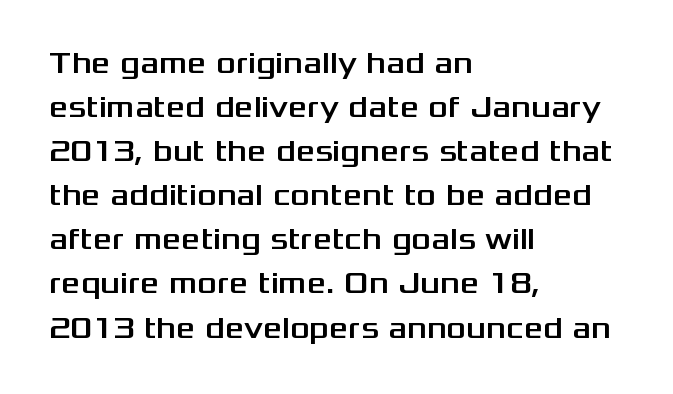
Q: Is the text italic (slanted)? A: No, it is upright.
Q: Is the typeface a serif or a sans-serif typeface? A: Sans-serif.
Q: Is the text underlined? A: No.
Q: How is the paragraph aligned? A: Left-aligned.
Q: Is the spacing between letters normal or unusually wide? A: Normal.
Q: Is the spacing between lines tight, normal or loose? A: Normal.
Q: Width (condensed, normal, or wide)? A: Wide.
Q: Stroke contrast? A: Medium.
Q: x-height? A: Medium.
Q: Monospaced? A: No.
